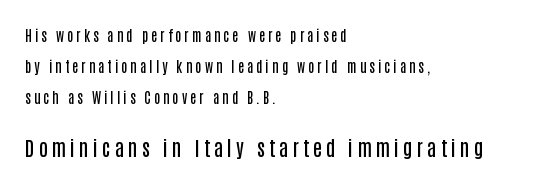
Q: Is the text bold? A: Semi-bold.
Q: Is the text italic (slanted)? A: No, it is upright.
Q: Is the text underlined? A: No.
Q: How is the paragraph aligned? A: Left-aligned.
Q: Is the spacing between letters normal or unusually wide? A: Unusually wide.
Q: Is the spacing between lines tight, normal or loose? A: Loose.
Q: Which block of text is set in a larger size, the first (top) or the second (bottom)? A: The second (bottom) one.
